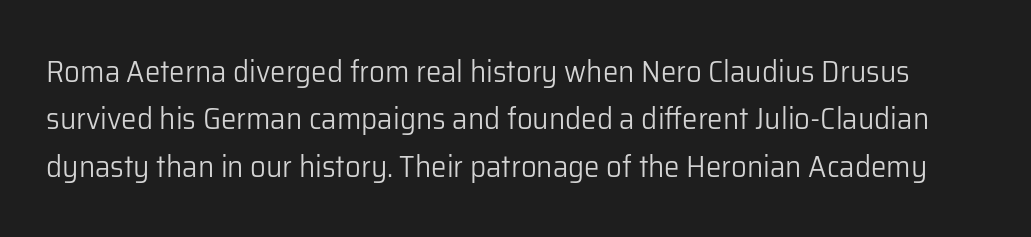
The image shows 31 px light sans-serif type, upright; set normal line spacing (1.53x), normal letter spacing, not underlined; low stroke contrast and a medium x-height.
